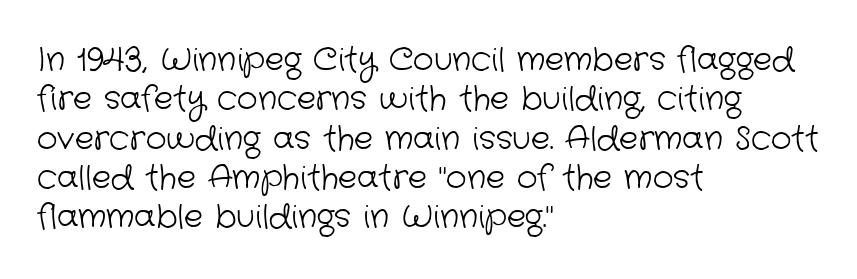
{"serif": "no", "bold": "no", "weight": "light", "width": "normal", "stroke_contrast": "low", "x_height": "medium", "monospaced": "no", "underline": "no", "align": "left", "line_spacing_ratio": 1.23, "letter_spacing": "normal", "letter_spacing_em": 0.0, "glyph_px": 32}
